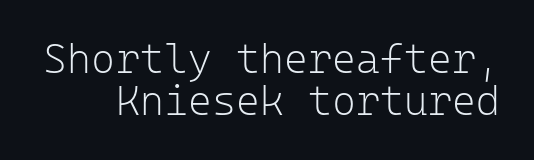
{"serif": "no", "italic": "no", "bold": "no", "weight": "light", "width": "normal", "stroke_contrast": "low", "x_height": "medium", "monospaced": "yes", "underline": "no", "line_spacing": "tight", "line_spacing_ratio": 1.03, "letter_spacing": "normal", "letter_spacing_em": 0.0, "glyph_px": 41}
